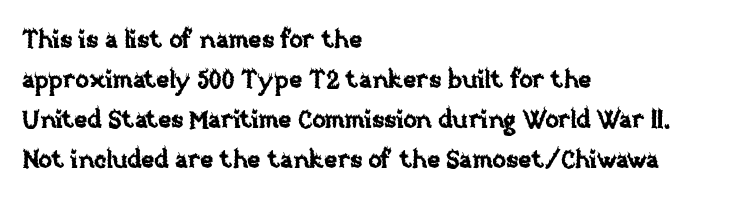
The image shows 25 px text type, upright; set left-aligned, normal line spacing (1.6x), normal letter spacing, not underlined.
